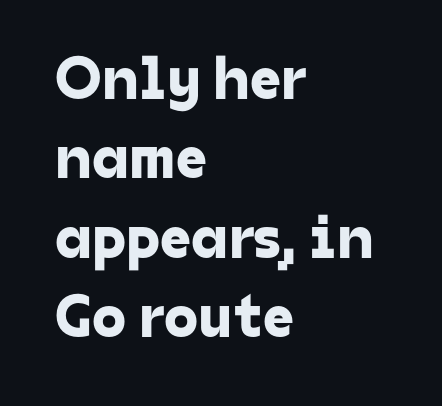
The image shows 62 px sans-serif type; set left-aligned, normal line spacing (1.28x), normal letter spacing, not underlined; low stroke contrast and a medium x-height.
